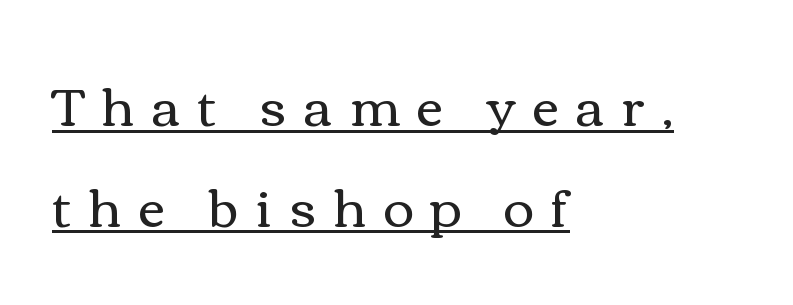
Airy leading. Is the letter spacing exaggerated? Yes — the characters are pushed far apart. These characters rest on top of a visible drawn line. Posture: upright roman.
